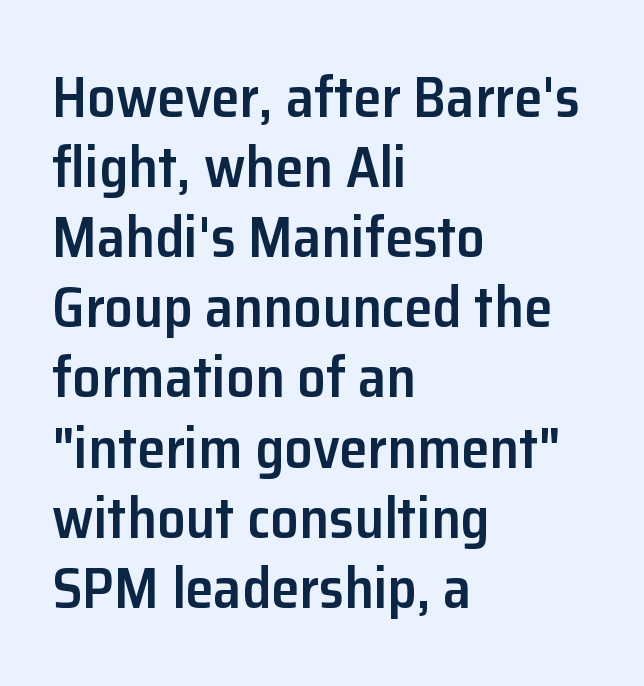
The image shows 57 px semibold sans-serif type, upright; set left-aligned, line spacing 1.23x, normal letter spacing, not underlined; low stroke contrast and a medium x-height.
